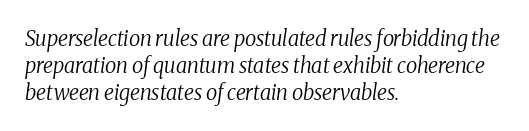
Type without underlining. Leftover space on each line is placed entirely after the last word. Rendered with sloped, italic letterforms. The letters look calm and open, with moderate or lighter stems.
